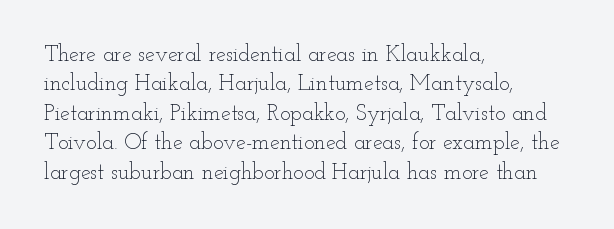
{"italic": "no", "bold": "no", "underline": "no", "align": "left", "line_spacing": "normal", "line_spacing_ratio": 1.34, "letter_spacing": "normal", "letter_spacing_em": 0.0, "glyph_px": 22}
